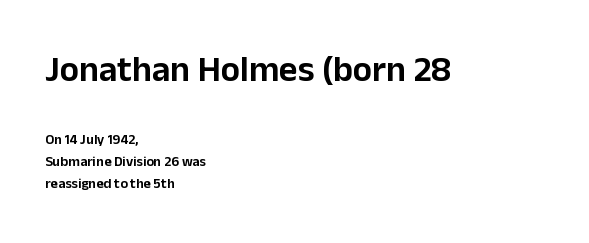
Quick note: not italic, upright. Does the copy run flush right? No — it runs flush left. The face used here is proportionally spaced, like ordinary book or web type. Rows of type keep a routine distance in the vertical direction. Between one letter and the next there's only the usual sliver of space.
